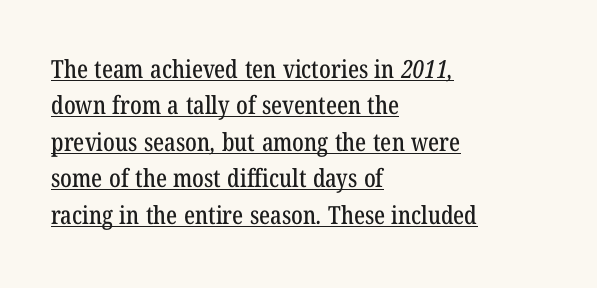
Q: Is the text underlined? A: Yes.
Q: How is the paragraph aligned? A: Left-aligned.
Q: Is the spacing between letters normal or unusually wide? A: Normal.
Q: Is the spacing between lines tight, normal or loose? A: Normal.
